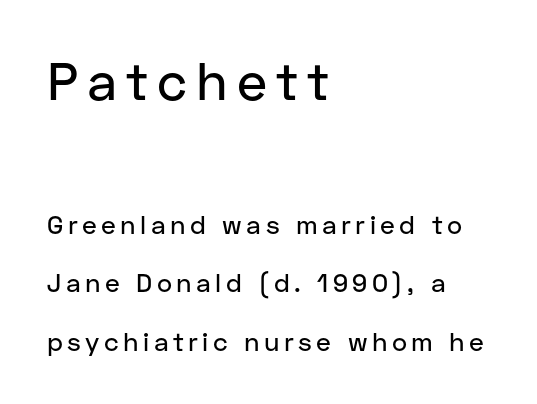
Horizontal alignment here is leftward, the default for most running prose. The passage shown is typed in a proportional face where columns would drift. Regarding serifs, this sample does without them. Size hierarchy here favors the leading block over the trailing one.
